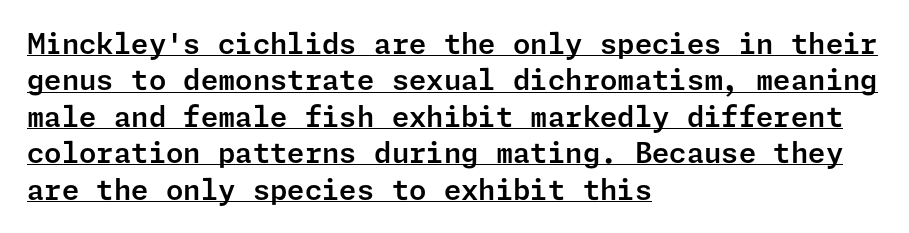
In terms of leading, this rendering sits right in the middle. When letters stand straight like this, we call the style roman or upright. Descenders here cross a horizontal rule under the line. Font category for this specimen: sans-serif.
